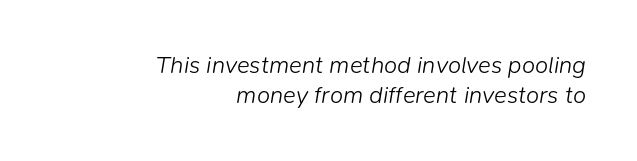
{"italic": "yes", "lean": "right", "slant_degrees": 9, "bold": "no", "underline": "no", "align": "right", "line_spacing": "normal", "line_spacing_ratio": 1.25, "letter_spacing": "normal", "letter_spacing_em": 0.0, "glyph_px": 24}
